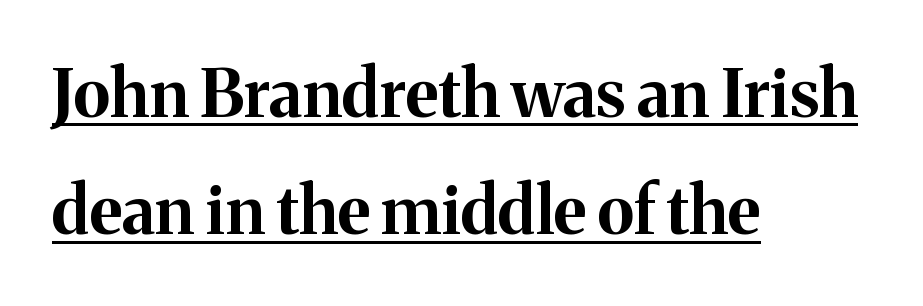
{"serif": "yes", "italic": "no", "bold": "yes", "weight": "bold", "width": "normal", "stroke_contrast": "medium", "x_height": "medium", "monospaced": "no", "underline": "yes", "align": "left", "line_spacing_ratio": 1.78, "letter_spacing": "normal", "letter_spacing_em": 0.0, "glyph_px": 66}
